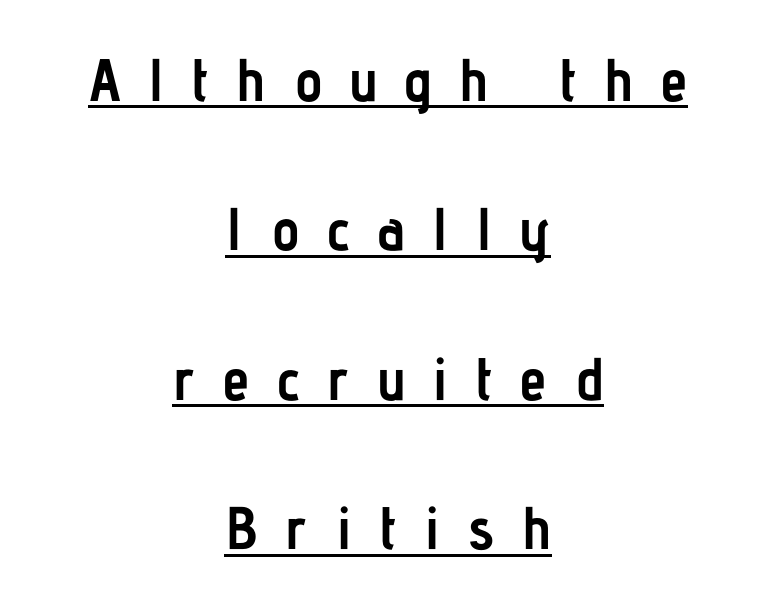
Q: Is the text bold? A: Yes.
Q: Is the text italic (slanted)? A: No, it is upright.
Q: Is the typeface a serif or a sans-serif typeface? A: Sans-serif.
Q: Is the text underlined? A: Yes.
Q: How is the paragraph aligned? A: Centered.
Q: Is the spacing between letters normal or unusually wide? A: Unusually wide.
Q: Is the spacing between lines tight, normal or loose? A: Loose.
Q: Width (condensed, normal, or wide)? A: Condensed.
Q: Stroke contrast? A: Low.
Q: x-height? A: Medium.
Q: Monospaced? A: No.
